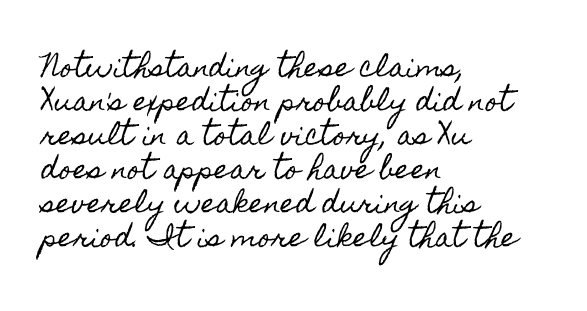
Q: Is the text italic (slanted)? A: Yes.
Q: Is the text underlined? A: No.
Q: How is the paragraph aligned? A: Left-aligned.
Q: Is the spacing between letters normal or unusually wide? A: Normal.
Q: Is the spacing between lines tight, normal or loose? A: Normal.
